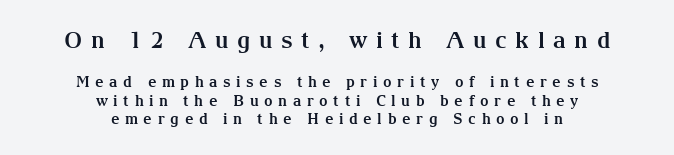
Q: Is the text bold? A: Yes.
Q: Is the text italic (slanted)? A: No, it is upright.
Q: Is the text underlined? A: No.
Q: How is the paragraph aligned? A: Centered.
Q: Is the spacing between letters normal or unusually wide? A: Unusually wide.
Q: Which block of text is set in a larger size, the first (top) or the second (bottom)? A: The first (top) one.
